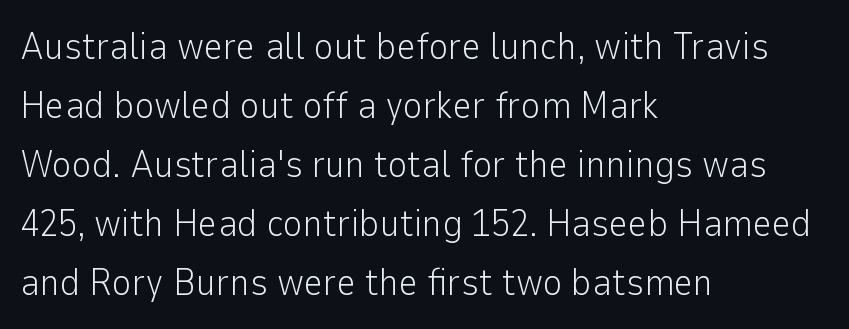
Q: Is the text bold? A: No.
Q: Is the text italic (slanted)? A: No, it is upright.
Q: Is the typeface a serif or a sans-serif typeface? A: Sans-serif.
Q: Is the text underlined? A: No.
Q: How is the paragraph aligned? A: Left-aligned.
Q: Is the spacing between letters normal or unusually wide? A: Normal.
Q: Is the spacing between lines tight, normal or loose? A: Normal.
Q: Width (condensed, normal, or wide)? A: Normal.
Q: Stroke contrast? A: Low.
Q: x-height? A: Medium.
Q: Monospaced? A: No.
